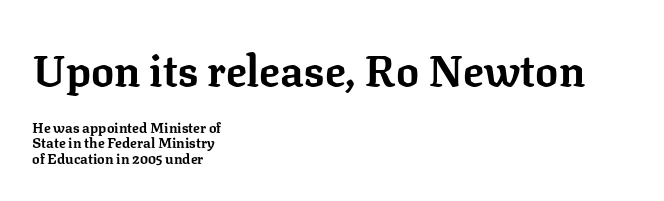
Q: Is the text bold? A: Yes.
Q: Is the text italic (slanted)? A: No, it is upright.
Q: Is the typeface a serif or a sans-serif typeface? A: Serif.
Q: Is the text underlined? A: No.
Q: How is the paragraph aligned? A: Left-aligned.
Q: Is the spacing between letters normal or unusually wide? A: Normal.
Q: Is the spacing between lines tight, normal or loose? A: Tight.
Q: Which block of text is set in a larger size, the first (top) or the second (bottom)? A: The first (top) one.
Q: Width (condensed, normal, or wide)? A: Normal.
Q: Stroke contrast? A: Low.
Q: x-height? A: Medium.
Q: Monospaced? A: No.
